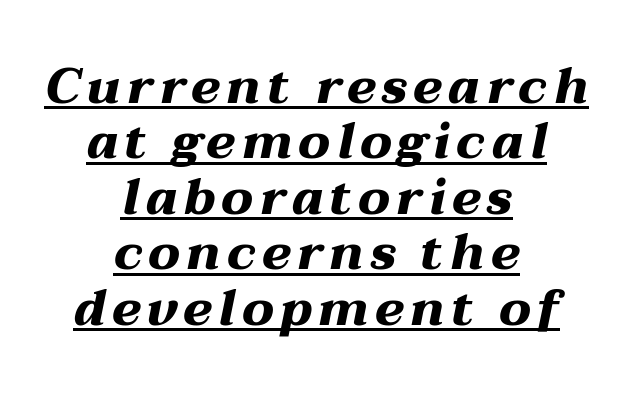
Q: Is the text bold? A: Yes.
Q: Is the text italic (slanted)? A: Yes, it leans right by about 12 degrees.
Q: Is the text underlined? A: Yes.
Q: How is the paragraph aligned? A: Centered.
Q: Is the spacing between lines tight, normal or loose? A: Tight.
Q: Width (condensed, normal, or wide)? A: Wide.
Q: Stroke contrast? A: Medium.
Q: x-height? A: Medium.
Q: Monospaced? A: No.
